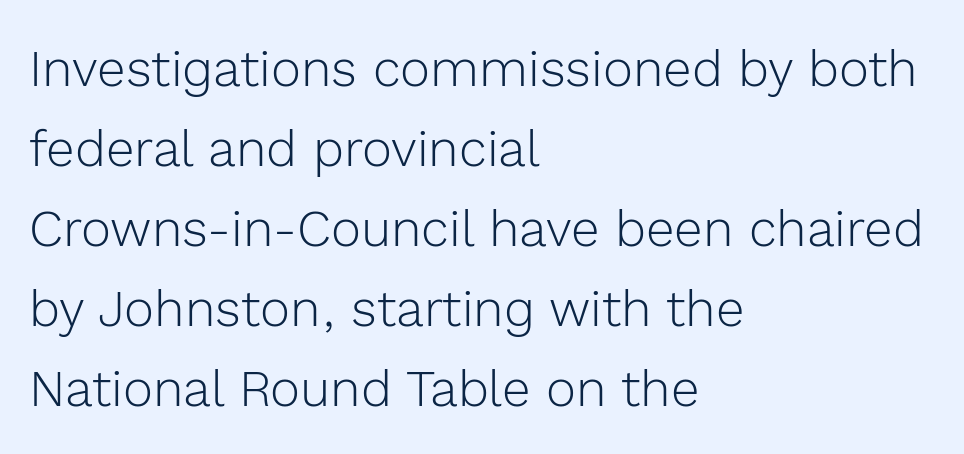
Notice how the passage keeps a crisp vertical edge on the left only. This is roman type, the default non-slanted kind. Descenders hang freely into open space. Regarding leading, the lines here are spaced in the standard way. Each word holds together tightly as a unit, with standard inter-letter gaps. Think of a printed novel: that variable character pitch is what you see here.
